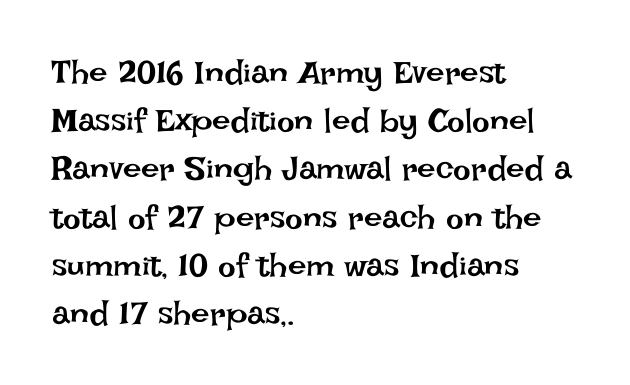
Is the block centered? No — it sits flush against the left margin. The space beneath each line is pristine and unruled. Here the designer chose a conventional face with non-uniform glyph widths. The rows are spaced the way most documents space them. Nothing unusual about the tracking: characters are spaced as the font intends. Designer's note — italics off, roman on.
